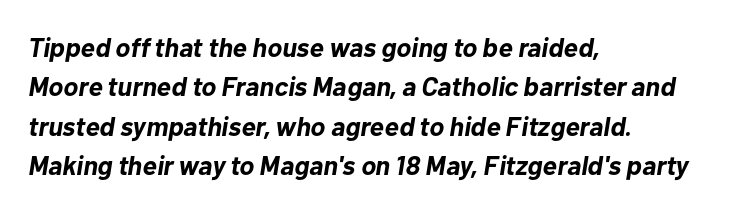
{"italic": "yes", "lean": "right", "slant_degrees": 10, "bold": "yes", "underline": "no", "align": "left", "line_spacing": "normal", "line_spacing_ratio": 1.46, "letter_spacing": "normal", "letter_spacing_em": 0.0, "glyph_px": 27}
